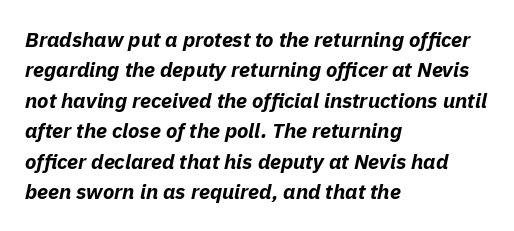
Q: Is the text bold? A: Yes.
Q: Is the text italic (slanted)? A: Yes, it leans right by about 11 degrees.
Q: Is the text underlined? A: No.
Q: How is the paragraph aligned? A: Left-aligned.
Q: Is the spacing between letters normal or unusually wide? A: Normal.
Q: Is the spacing between lines tight, normal or loose? A: Normal.
